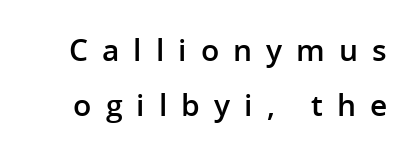
Q: Is the text bold? A: Semi-bold.
Q: Is the text italic (slanted)? A: No, it is upright.
Q: Is the typeface a serif or a sans-serif typeface? A: Sans-serif.
Q: Is the text underlined? A: No.
Q: Is the spacing between letters normal or unusually wide? A: Unusually wide.
Q: Width (condensed, normal, or wide)? A: Normal.
Q: Stroke contrast? A: Low.
Q: x-height? A: Medium.
Q: Monospaced? A: No.
